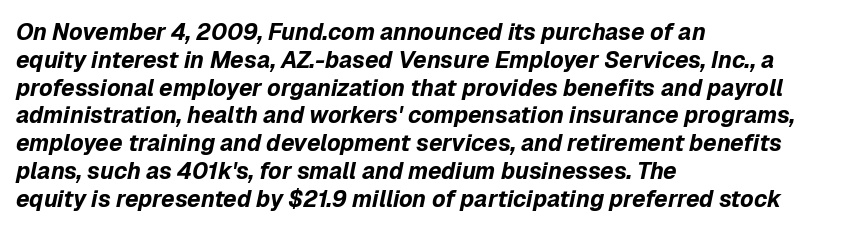
The image shows 23 px bold type, italic (leaning right); set left-aligned, line spacing 1.21x, normal letter spacing, not underlined.
